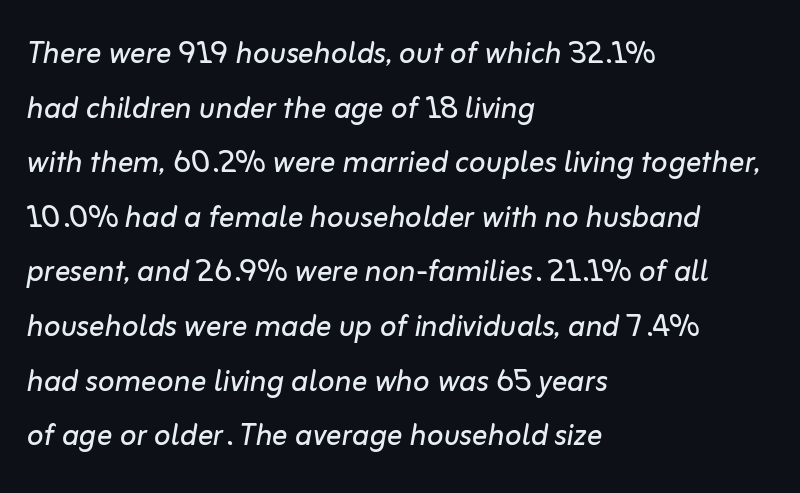
Slant detected: the letters are inclined. Looks like regular typesetting: each glyph gets only the width it needs. One-word summary of the alignment: left. Does extra space separate the letters? No, they use regular spacing.
